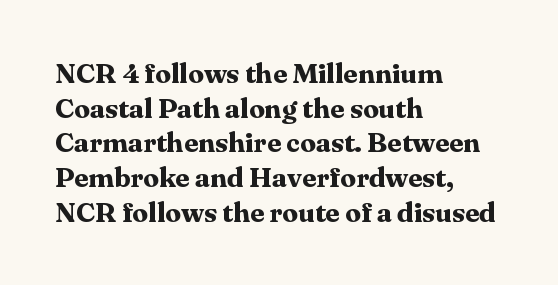
Q: Is the text bold? A: Yes.
Q: Is the text italic (slanted)? A: No, it is upright.
Q: Is the typeface a serif or a sans-serif typeface? A: Serif.
Q: Is the text underlined? A: No.
Q: How is the paragraph aligned? A: Left-aligned.
Q: Is the spacing between letters normal or unusually wide? A: Normal.
Q: Width (condensed, normal, or wide)? A: Normal.
Q: Stroke contrast? A: Medium.
Q: x-height? A: Medium.
Q: Monospaced? A: No.
